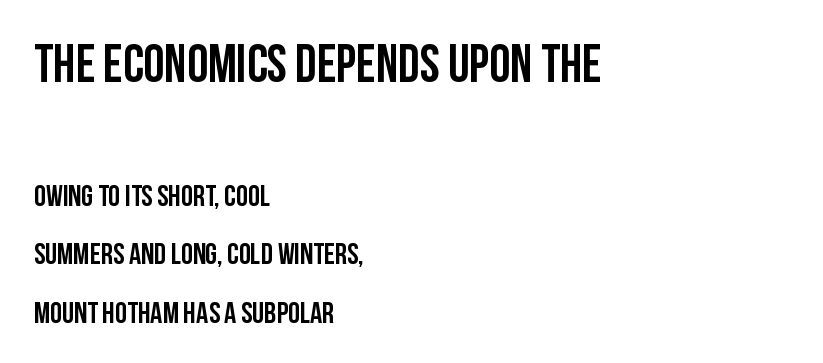
Underline: absent. These lines were composed using upright roman letters. The face used here is rendered with its standard letterfit. A sans-serif font was chosen for this passage. Does the copy run flush right? No — it runs flush left. Whoever set this made the first block the dominant, larger element.
